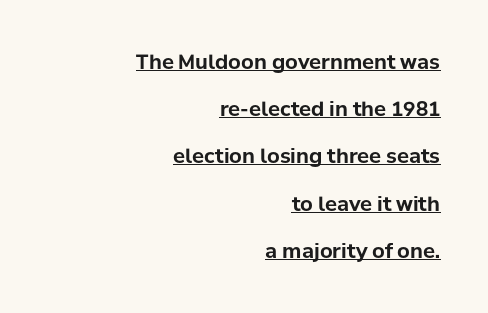
Q: Is the text bold? A: Yes.
Q: Is the text italic (slanted)? A: No, it is upright.
Q: Is the text underlined? A: Yes.
Q: How is the paragraph aligned? A: Right-aligned.
Q: Is the spacing between letters normal or unusually wide? A: Normal.
Q: Is the spacing between lines tight, normal or loose? A: Loose.
